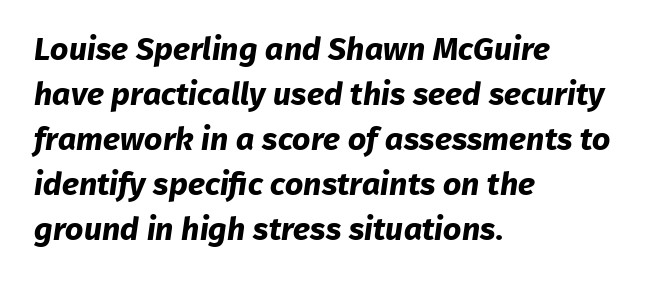
The image shows 32 px bold sans-serif type; set left-aligned, normal line spacing (1.41x), normal letter spacing, not underlined; low stroke contrast and a medium x-height.
